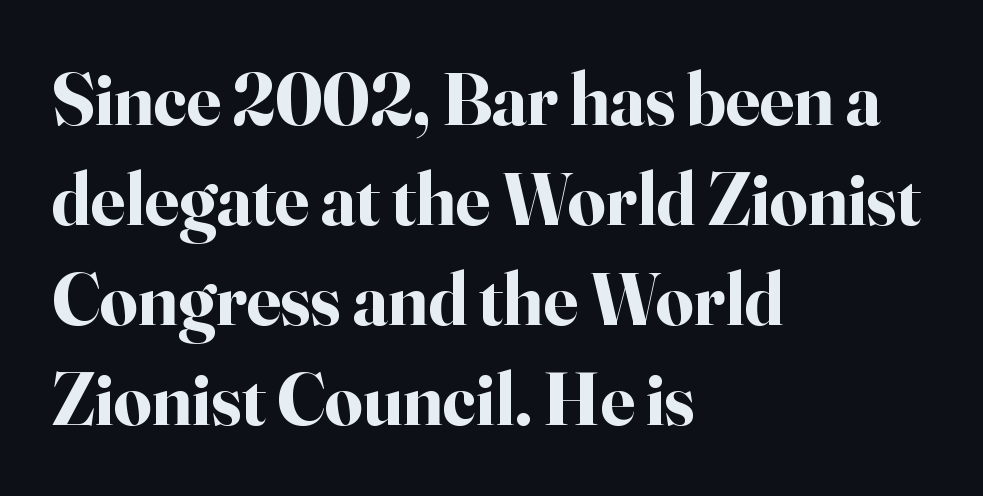
The image shows 74 px bold serif type, upright; set left-aligned, normal line spacing (1.35x), normal letter spacing, not underlined; high stroke contrast and a small x-height.
